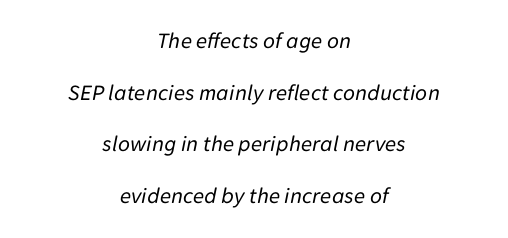
Q: Is the text bold? A: No.
Q: Is the text italic (slanted)? A: Yes, it leans right by about 11 degrees.
Q: Is the text underlined? A: No.
Q: How is the paragraph aligned? A: Centered.
Q: Is the spacing between letters normal or unusually wide? A: Normal.
Q: Is the spacing between lines tight, normal or loose? A: Loose.
